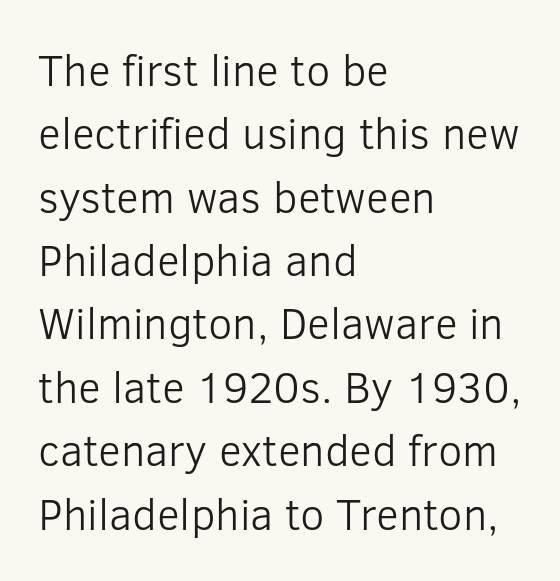
Interline gaps are of average width in this sample. The letterforms sit at book weight or below. Only glyphs here, with clear space below each row. Where is the straight margin? On the left.
